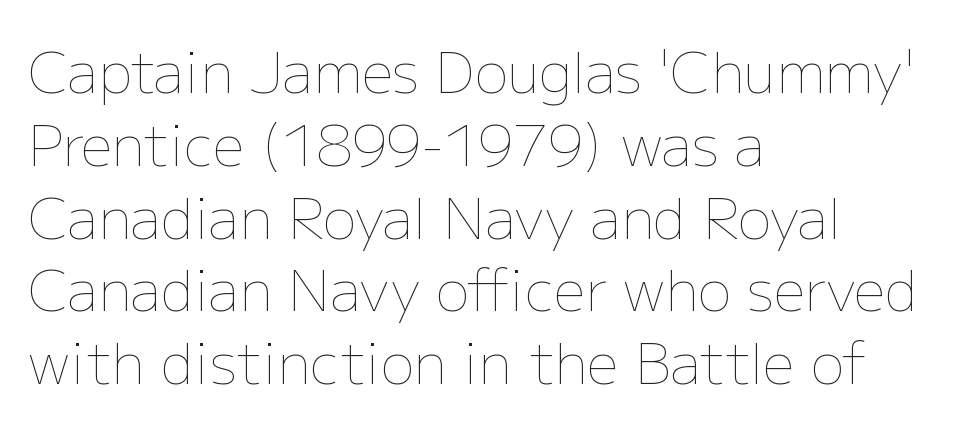
Weight: in the light-to-regular range. The specimen omits any rule beneath the text block's lines. Spacing verdict: proportional, widths tailored to each character. Every row of glyphs begins at an identical x-position on the left. Glyph-to-glyph distance matches everyday printed text. Honestly, the row spacing looks completely unremarkable.
